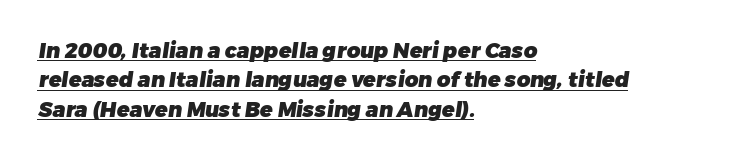
The image shows 21 px bold type; set left-aligned, normal line spacing (1.4x), normal letter spacing, underlined.
